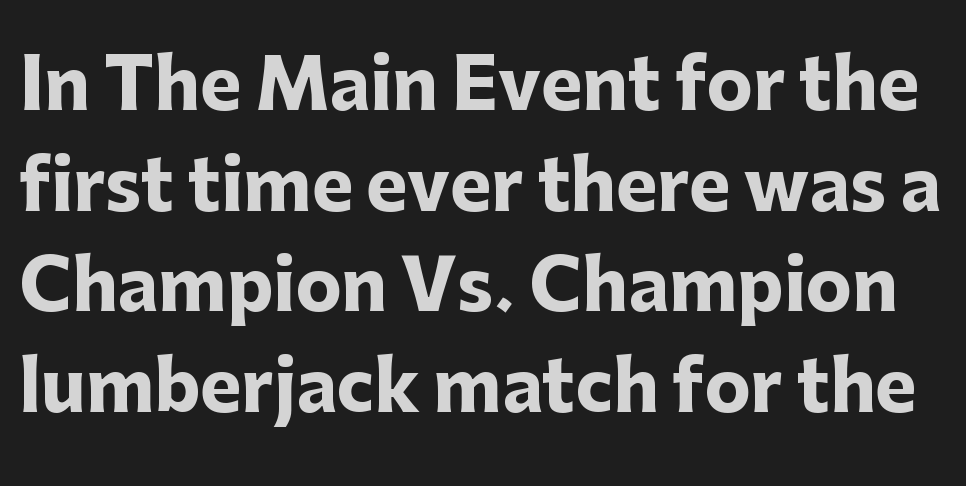
Italic? Not at all — the glyphs are vertical. You'd pick this weight for a headline — it's a proper bold. Only glyphs here, with clear space below each row. The designer went with a sans here, leaving each stem footless.
